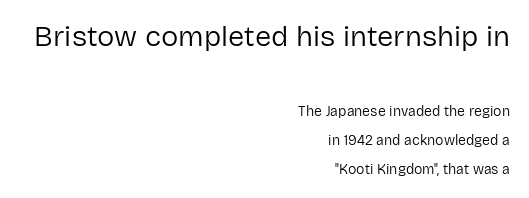
Stem width sits at or under what a default text font uses. This rendering features lettering with no underline. If you drew a line through each stem, it would be perfectly vertical. Visually, the top section dominates because its glyphs are scaled up. No extra tracking has been applied to these lines. Varying glyph widths throughout — classic text-font behaviour.
